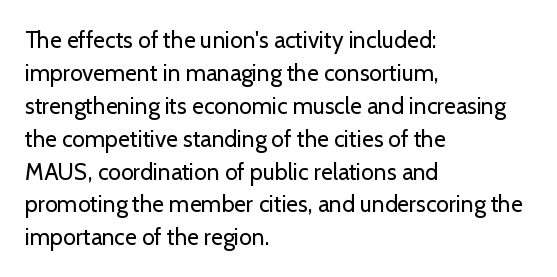
The image shows 23 px text type, upright; set left-aligned, normal line spacing (1.43x), normal letter spacing, not underlined.
